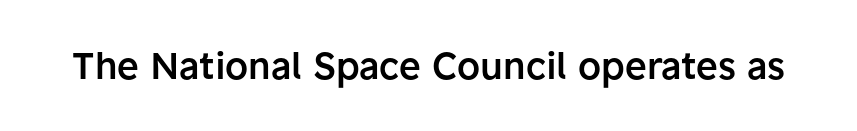
The image shows 37 px semibold sans-serif type, upright; set normal letter spacing, not underlined; low stroke contrast and a medium x-height.
